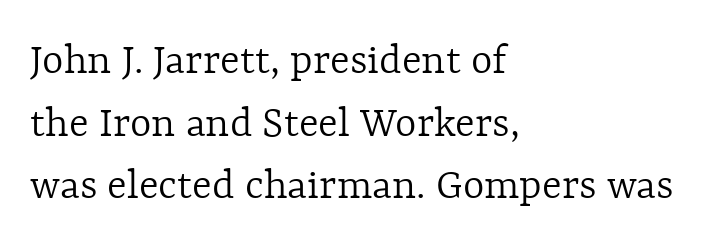
The image shows 46 px light type, upright; set left-aligned, normal line spacing (1.36x), normal letter spacing, not underlined; a medium x-height.
